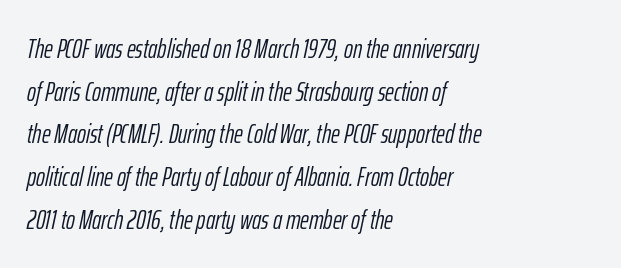
Q: Is the text bold? A: No.
Q: Is the text italic (slanted)? A: Yes, it leans right by about 12 degrees.
Q: Is the text underlined? A: No.
Q: How is the paragraph aligned? A: Left-aligned.
Q: Is the spacing between letters normal or unusually wide? A: Normal.
Q: Is the spacing between lines tight, normal or loose? A: Normal.
